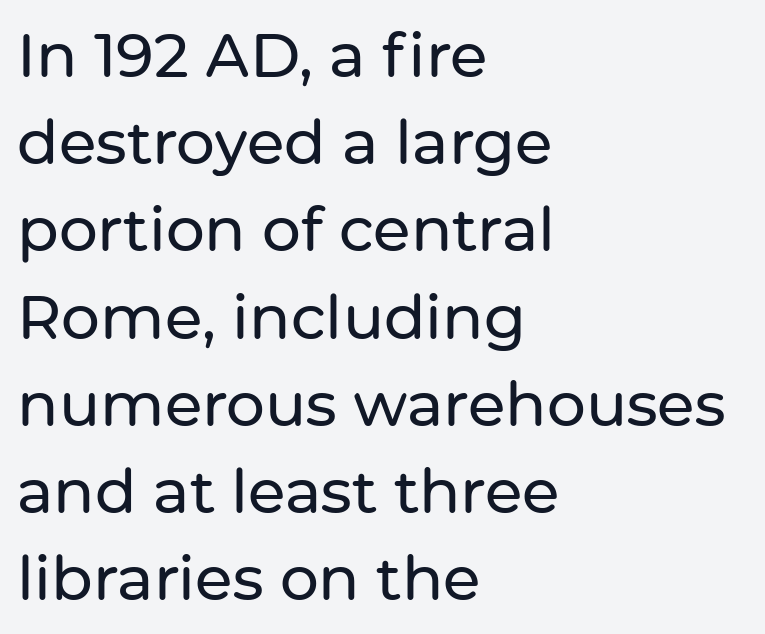
{"serif": "no", "italic": "no", "width": "normal", "stroke_contrast": "low", "x_height": "medium", "monospaced": "no", "underline": "no", "align": "left", "line_spacing": "normal", "line_spacing_ratio": 1.43, "letter_spacing": "normal", "letter_spacing_em": 0.0, "glyph_px": 61}
